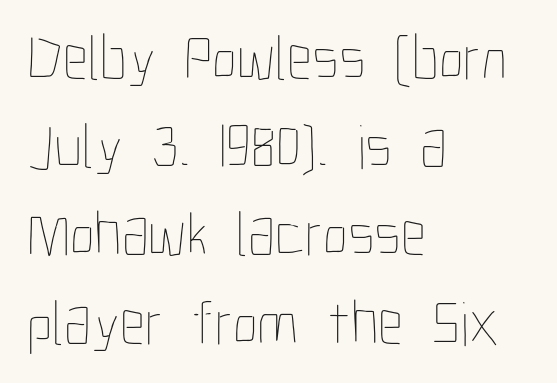
Q: Is the text bold? A: No.
Q: Is the text italic (slanted)? A: No, it is upright.
Q: Is the text underlined? A: No.
Q: How is the paragraph aligned? A: Left-aligned.
Q: Is the spacing between letters normal or unusually wide? A: Normal.
Q: Is the spacing between lines tight, normal or loose? A: Normal.
Q: Width (condensed, normal, or wide)? A: Condensed.
Q: Stroke contrast? A: Low.
Q: x-height? A: Medium.
Q: Monospaced? A: No.
